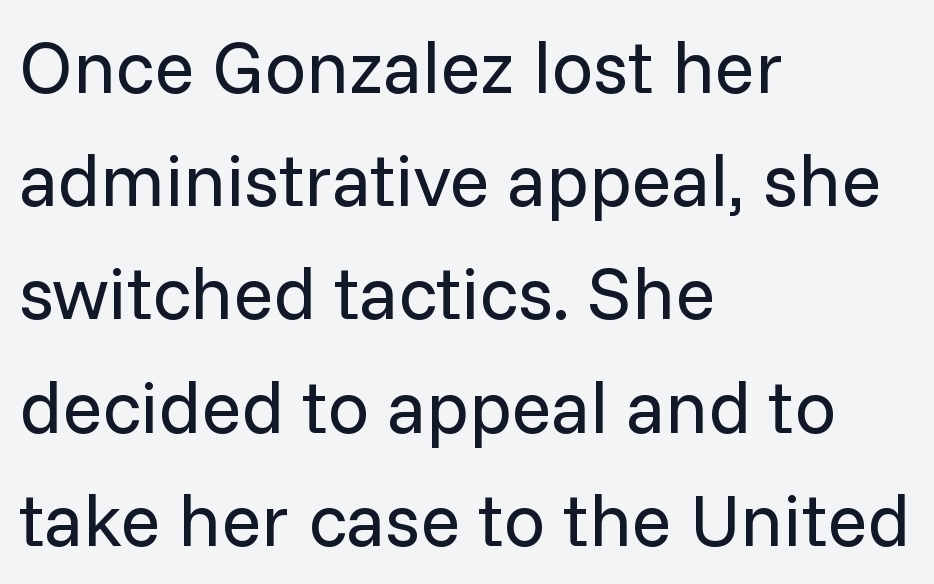
{"serif": "no", "italic": "no", "bold": "no", "weight": "regular", "width": "normal", "stroke_contrast": "low", "x_height": "medium", "monospaced": "no", "underline": "no", "align": "left", "line_spacing": "normal", "line_spacing_ratio": 1.53, "letter_spacing": "normal", "letter_spacing_em": 0.0, "glyph_px": 74}
